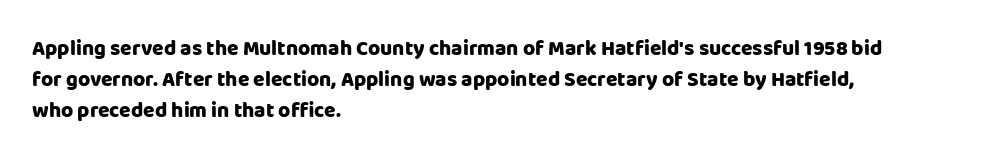
These lines keep a tight, regular rhythm from letter to letter. The typesetting leans heavy: a genuine bold. Line beginnings align vertically; line endings do not. If you drew a line through each stem, it would be perfectly vertical. Letters rest on an invisible, unmarked baseline.
